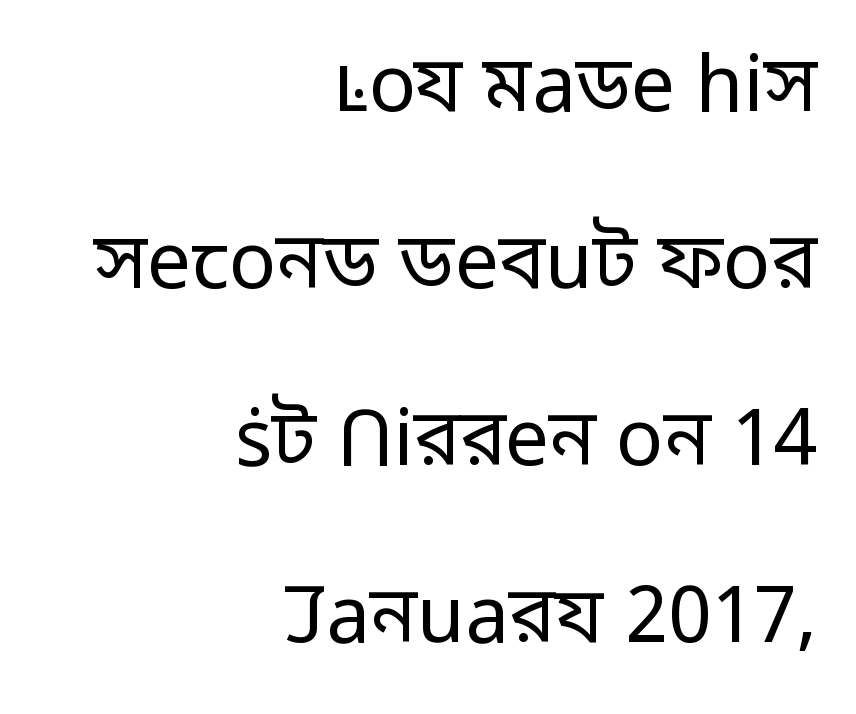
{"serif": "no", "italic": "no", "bold": "no", "weight": "regular", "width": "normal", "stroke_contrast": "low", "x_height": "medium", "monospaced": "no", "underline": "no", "align": "right", "line_spacing": "loose", "line_spacing_ratio": 2.27, "letter_spacing": "normal", "letter_spacing_em": 0.0, "glyph_px": 78}
